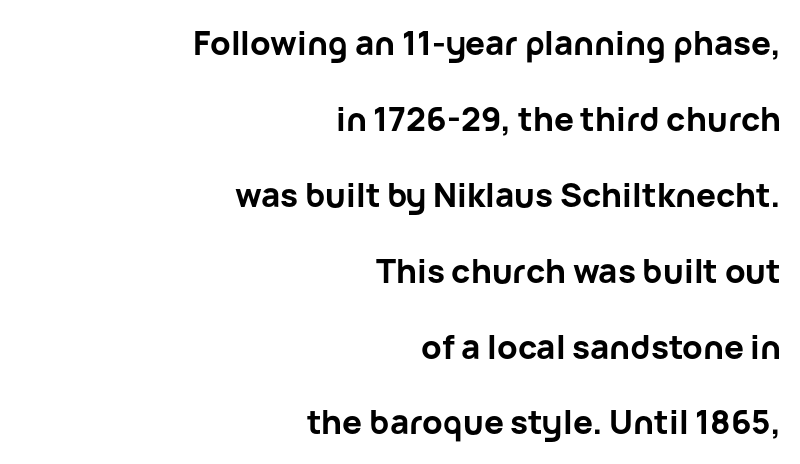
The image shows 33 px bold sans-serif type, upright; set right-aligned, loose line spacing (2.3x), normal letter spacing, not underlined; low stroke contrast and a medium x-height.
